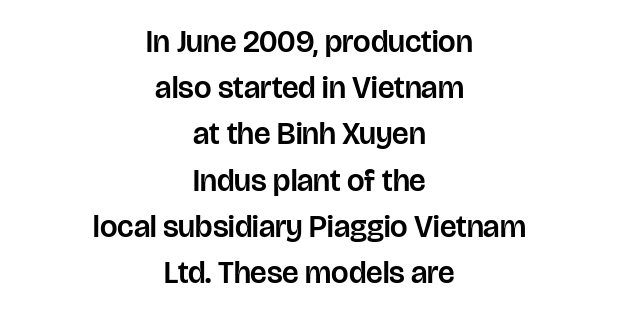
The image shows 31 px sans-serif type, upright; set centered, normal line spacing (1.49x), normal letter spacing, not underlined; low stroke contrast and a large x-height.
